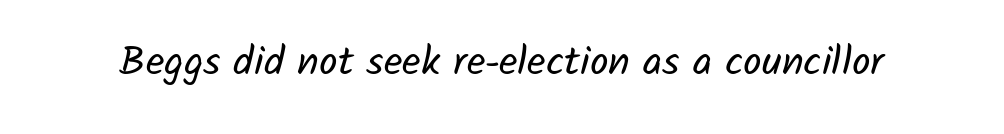
The image shows 41 px regular-weight sans-serif type; set normal letter spacing, not underlined; low stroke contrast and a medium x-height.
